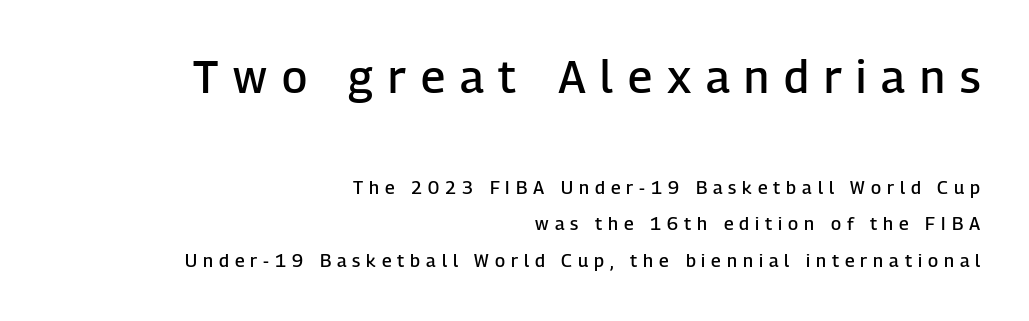
{"serif": "no", "italic": "no", "bold": "semi", "weight": "semibold", "width": "normal", "stroke_contrast": "low", "x_height": "medium", "monospaced": "no", "underline": "no", "align": "right", "line_spacing": "loose", "line_spacing_ratio": 2.02, "letter_spacing": "wide", "letter_spacing_em": 0.33, "larger_block": "first", "size_ratio": 2.5, "glyph_px": 45}
